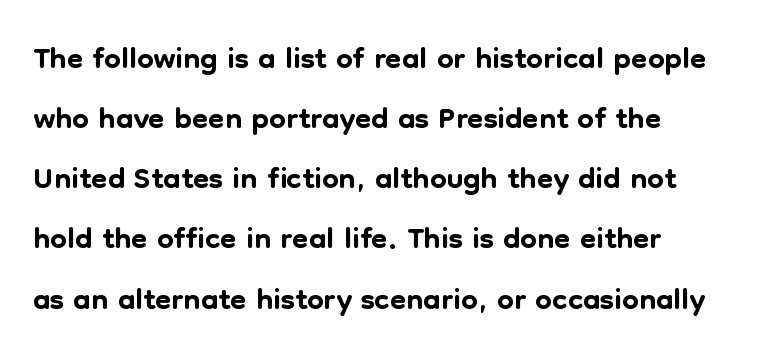
The image shows 47 px sans-serif type, upright; set normal line spacing (1.28x), normal letter spacing, not underlined; low stroke contrast and a medium x-height.
